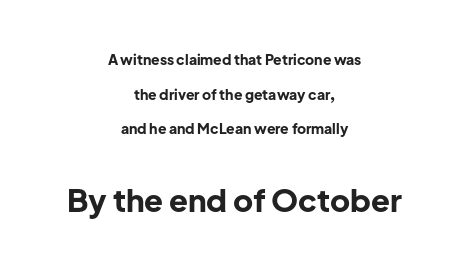
{"serif": "no", "italic": "no", "bold": "yes", "weight": "bold", "width": "normal", "stroke_contrast": "low", "x_height": "medium", "monospaced": "no", "underline": "no", "align": "center", "line_spacing": "loose", "line_spacing_ratio": 2.48, "letter_spacing": "normal", "letter_spacing_em": 0.0, "larger_block": "second", "size_ratio": 2.21, "glyph_px": 31}
